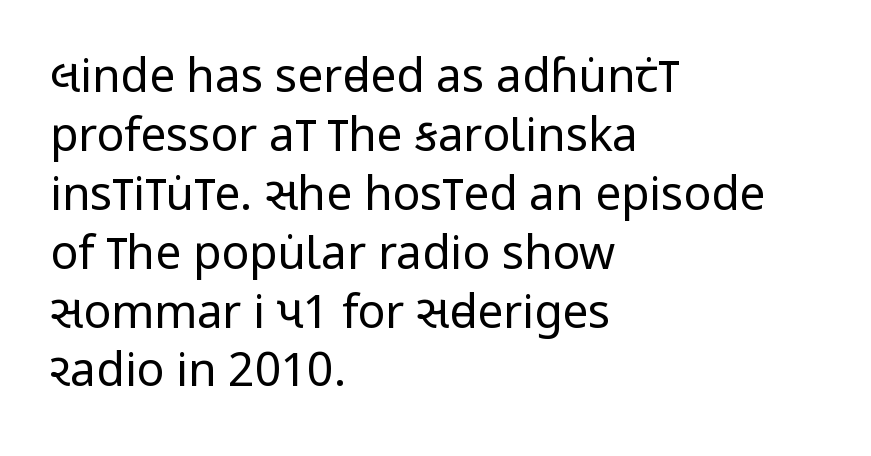
{"serif": "no", "italic": "no", "bold": "no", "weight": "regular", "width": "condensed", "stroke_contrast": "low", "x_height": "large", "monospaced": "no", "underline": "no", "align": "left", "line_spacing": "normal", "line_spacing_ratio": 1.28, "letter_spacing": "normal", "letter_spacing_em": 0.0, "glyph_px": 46}
